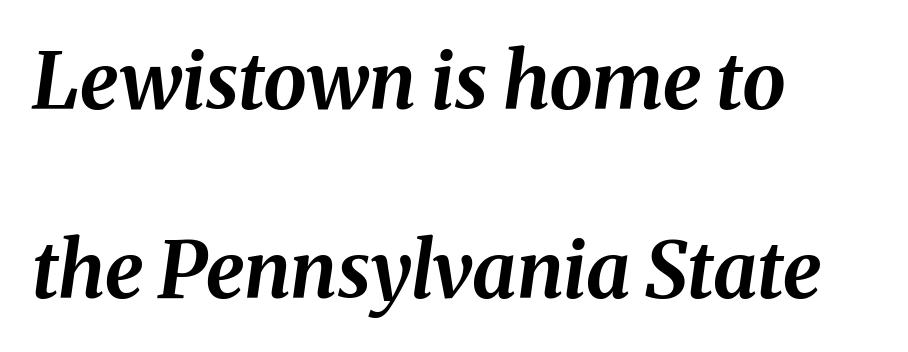
The image shows 78 px bold type, italic (leaning right); set left-aligned, loose line spacing (2.42x), normal letter spacing, not underlined; medium stroke contrast and a medium x-height.
